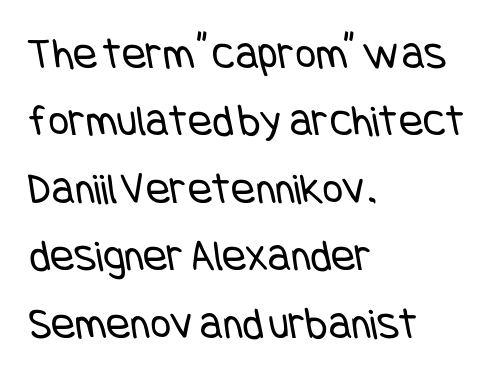
The image shows 45 px regular-weight, condensed sans-serif type; set left-aligned, normal line spacing (1.5x), normal letter spacing, not underlined; low stroke contrast and a large x-height.
